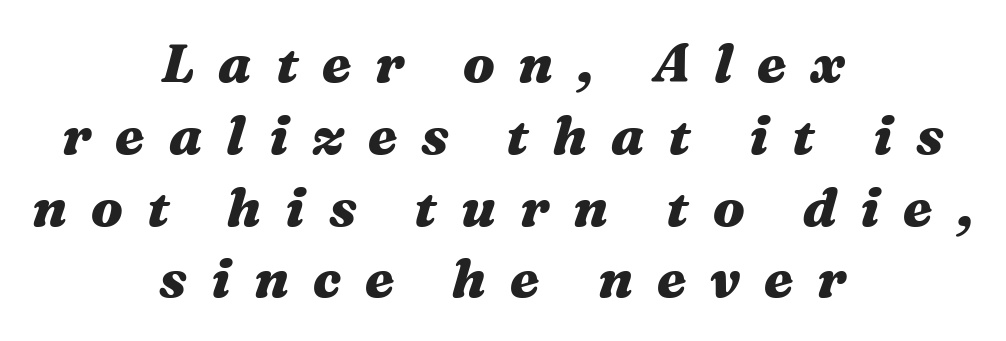
Q: Is the text bold? A: Yes.
Q: Is the text italic (slanted)? A: Yes, it leans right by about 16 degrees.
Q: Is the text underlined? A: No.
Q: How is the paragraph aligned? A: Centered.
Q: Is the spacing between letters normal or unusually wide? A: Unusually wide.
Q: Is the spacing between lines tight, normal or loose? A: Normal.
Q: Width (condensed, normal, or wide)? A: Wide.
Q: Stroke contrast? A: Medium.
Q: x-height? A: Medium.
Q: Monospaced? A: No.
